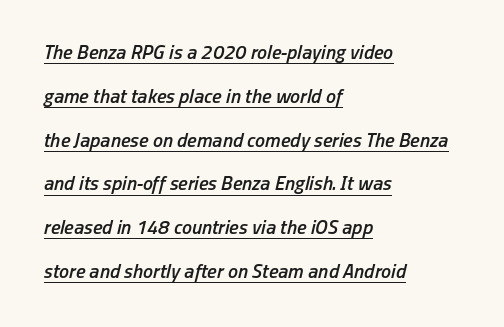
The image shows 20 px text type, italic (leaning right); set left-aligned, loose line spacing (2.19x), normal letter spacing, underlined.
